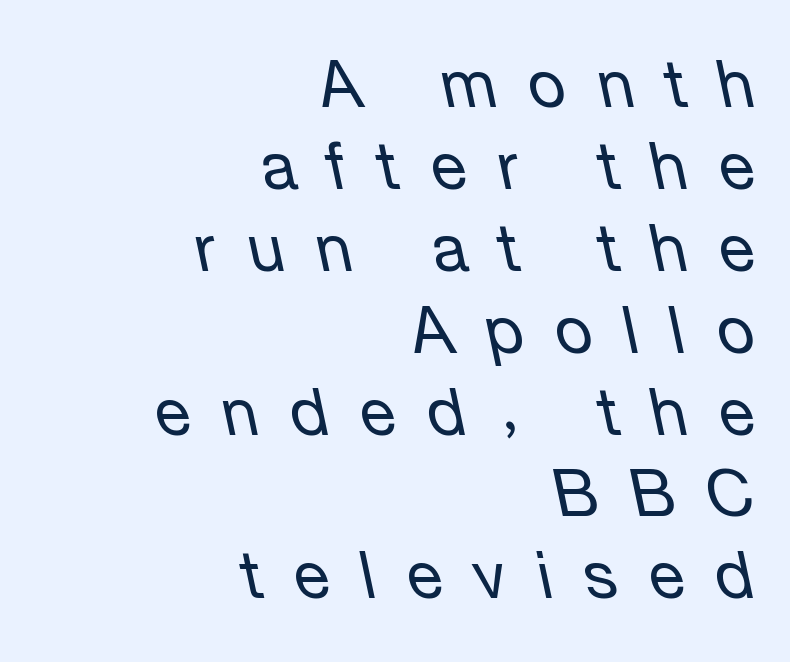
Q: Is the text bold? A: No.
Q: Is the text italic (slanted)? A: Yes, it leans left by about 12 degrees.
Q: Is the text underlined? A: No.
Q: How is the paragraph aligned? A: Right-aligned.
Q: Is the spacing between letters normal or unusually wide? A: Unusually wide.
Q: Is the spacing between lines tight, normal or loose? A: Normal.
Q: Width (condensed, normal, or wide)? A: Normal.
Q: Stroke contrast? A: Low.
Q: x-height? A: Medium.
Q: Monospaced? A: No.
